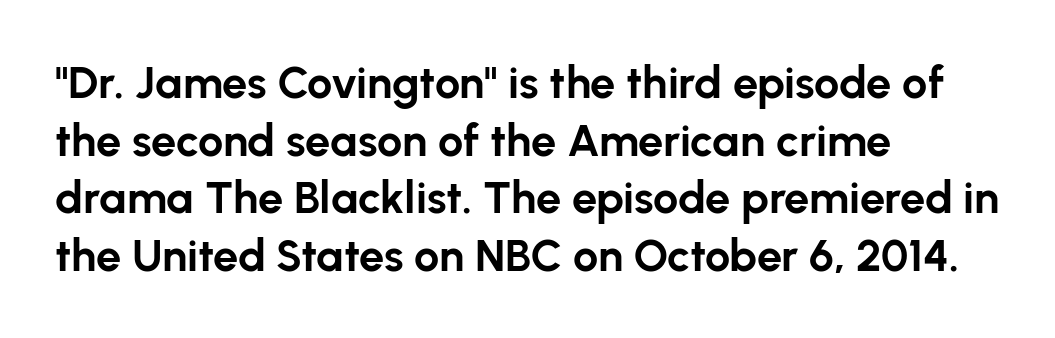
Line spacing here is normal. The glyphs are unaccompanied by any horizontal stroke below them. Is the letter spacing exaggerated? No — it looks like the ordinary default. The compositor pushed each line to the left boundary.
